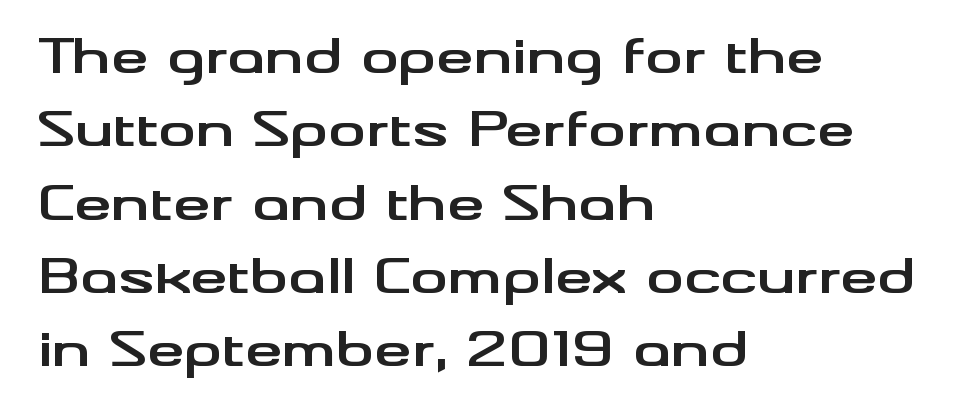
Vertical strokes here are truly vertical. You'd pick this weight for a headline — it's a proper bold. Casual observation: everything's shoved over to the left. Bare-footed words on every line. Each new line begins a customary step beneath the previous one.
